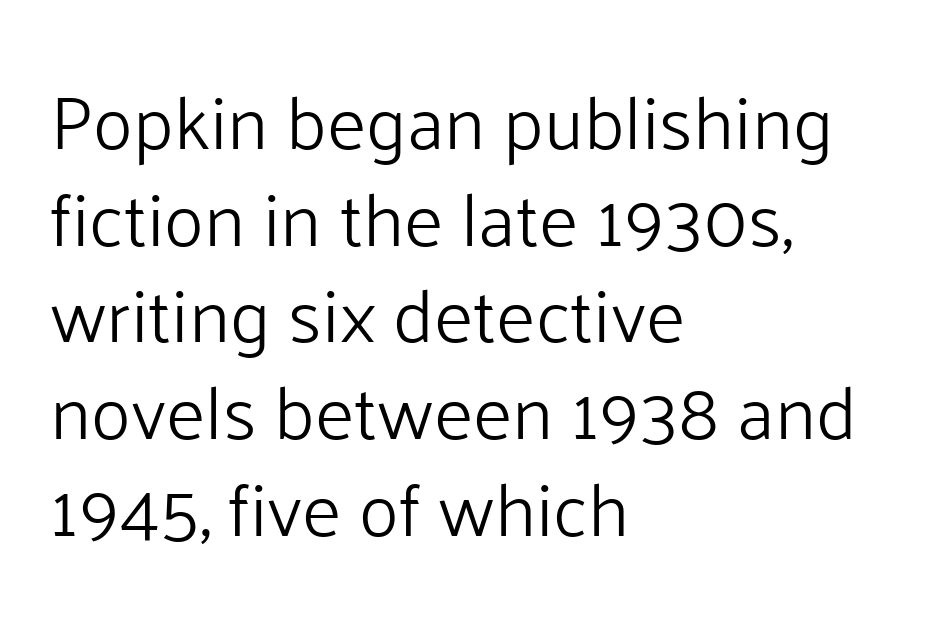
{"serif": "no", "italic": "no", "bold": "no", "weight": "light", "width": "normal", "stroke_contrast": "low", "x_height": "medium", "monospaced": "no", "underline": "no", "align": "left", "line_spacing": "normal", "line_spacing_ratio": 1.29, "letter_spacing": "normal", "letter_spacing_em": 0.0, "glyph_px": 75}
